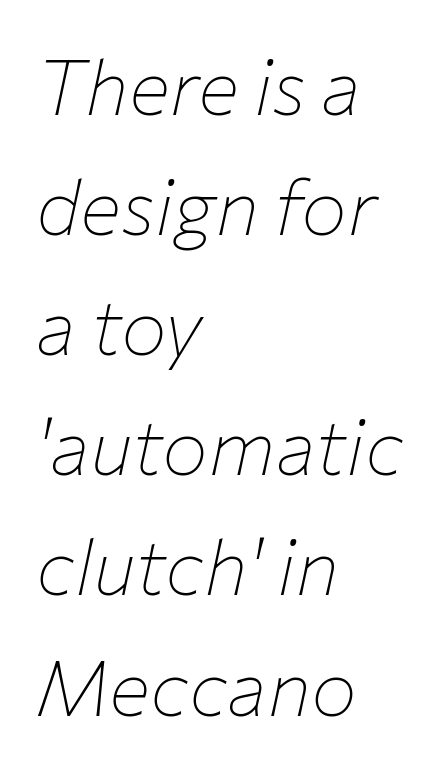
{"italic": "yes", "lean": "right", "slant_degrees": 12, "bold": "no", "weight": "thin", "width": "normal", "stroke_contrast": "low", "x_height": "medium", "monospaced": "no", "underline": "no", "align": "left", "line_spacing": "normal", "line_spacing_ratio": 1.56, "letter_spacing": "normal", "letter_spacing_em": 0.0, "glyph_px": 77}
